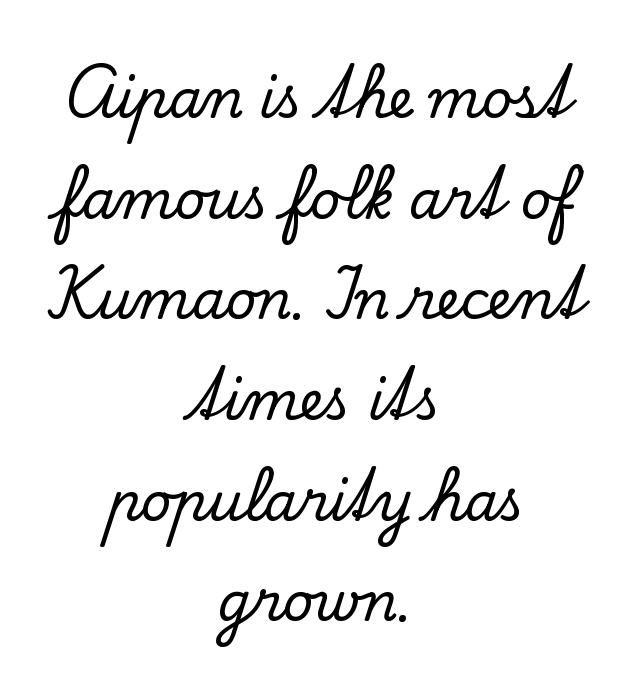
{"serif": "yes", "width": "normal", "stroke_contrast": "low", "x_height": "small", "monospaced": "no", "underline": "no", "align": "center", "line_spacing": "loose", "line_spacing_ratio": 1.9, "letter_spacing": "normal", "letter_spacing_em": 0.0, "glyph_px": 53}
